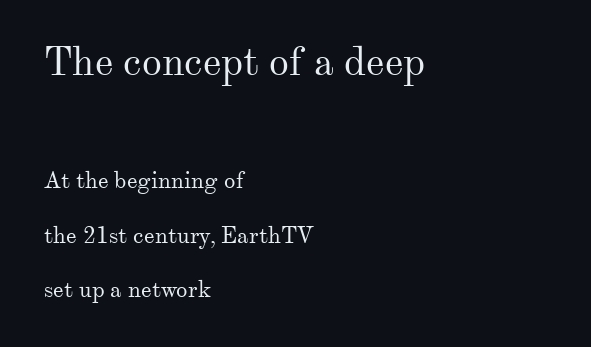
{"serif": "yes", "italic": "no", "bold": "no", "weight": "regular", "width": "normal", "stroke_contrast": "medium", "x_height": "small", "monospaced": "no", "underline": "no", "align": "left", "line_spacing": "loose", "line_spacing_ratio": 2.36, "letter_spacing": "normal", "letter_spacing_em": 0.0, "larger_block": "first", "size_ratio": 1.74, "glyph_px": 40}
